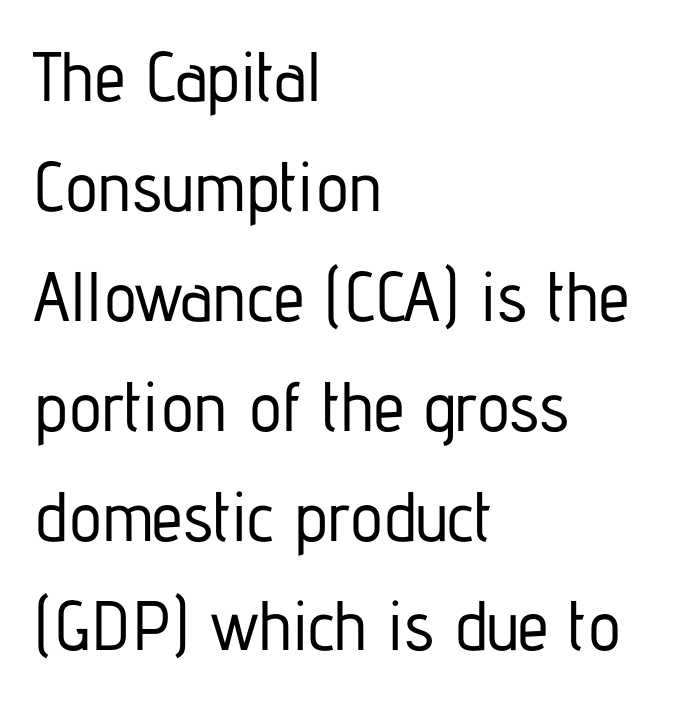
Q: Is the text italic (slanted)? A: No, it is upright.
Q: Is the typeface a serif or a sans-serif typeface? A: Sans-serif.
Q: Is the text underlined? A: No.
Q: How is the paragraph aligned? A: Left-aligned.
Q: Is the spacing between letters normal or unusually wide? A: Normal.
Q: Is the spacing between lines tight, normal or loose? A: Normal.
Q: Width (condensed, normal, or wide)? A: Condensed.
Q: Stroke contrast? A: Low.
Q: x-height? A: Medium.
Q: Monospaced? A: No.
